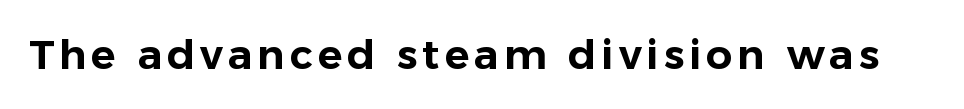
Q: Is the text italic (slanted)? A: No, it is upright.
Q: Is the typeface a serif or a sans-serif typeface? A: Sans-serif.
Q: Is the text underlined? A: No.
Q: Width (condensed, normal, or wide)? A: Normal.
Q: Stroke contrast? A: Low.
Q: x-height? A: Medium.
Q: Monospaced? A: No.
